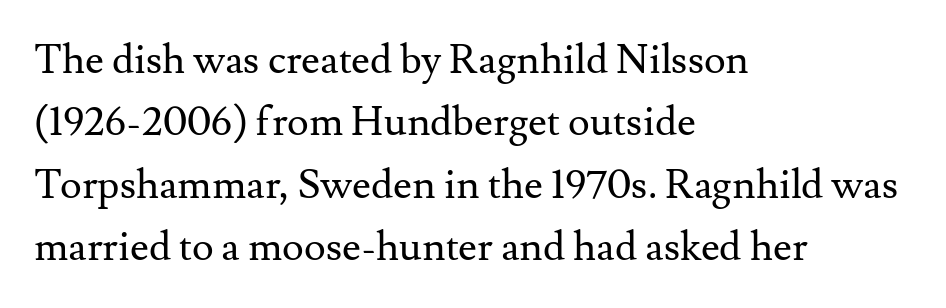
The image shows 41 px regular-weight serif type, upright; set left-aligned, normal line spacing (1.52x), normal letter spacing, not underlined; medium stroke contrast and a small x-height.
